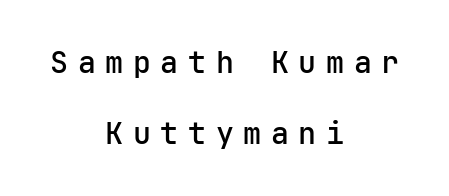
Q: Is the text bold? A: Semi-bold.
Q: Is the text italic (slanted)? A: No, it is upright.
Q: Is the typeface a serif or a sans-serif typeface? A: Sans-serif.
Q: Is the text underlined? A: No.
Q: How is the paragraph aligned? A: Centered.
Q: Is the spacing between letters normal or unusually wide? A: Unusually wide.
Q: Is the spacing between lines tight, normal or loose? A: Loose.
Q: Width (condensed, normal, or wide)? A: Normal.
Q: Stroke contrast? A: Low.
Q: x-height? A: Medium.
